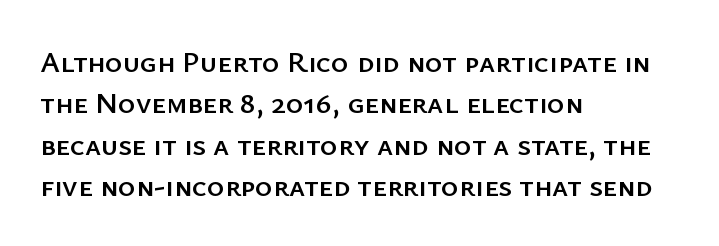
{"serif": "no", "italic": "no", "width": "normal", "stroke_contrast": "low", "x_height": "medium", "monospaced": "no", "underline": "no", "align": "left", "line_spacing": "normal", "line_spacing_ratio": 1.38, "letter_spacing": "normal", "letter_spacing_em": 0.0, "glyph_px": 30}
